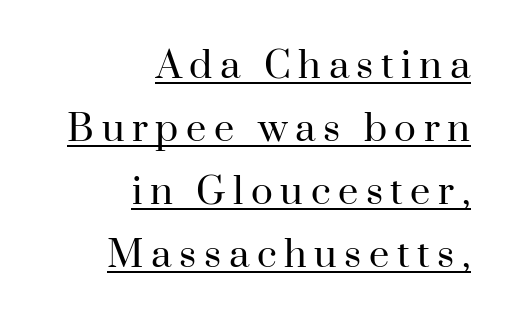
The passage is arranged like a letterhead date or caption credit — flush right. The lettering stays uniformly vertical, giving the passage a roman look. The passage shown is typed in a proportional face where columns would drift. This rendering features underlined lettering. Compared with a typical body face, this is equally light or lighter still.
